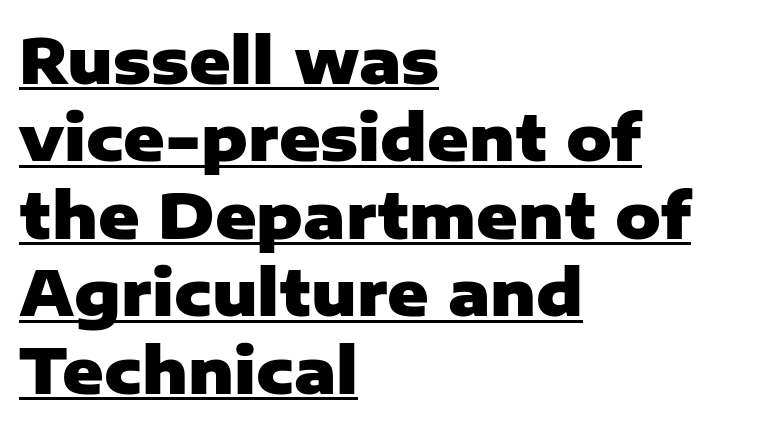
{"serif": "no", "italic": "no", "bold": "yes", "weight": "heavy", "width": "normal", "stroke_contrast": "low", "x_height": "medium", "monospaced": "no", "underline": "yes", "align": "left", "line_spacing_ratio": 1.23, "letter_spacing": "normal", "letter_spacing_em": 0.0, "glyph_px": 63}
